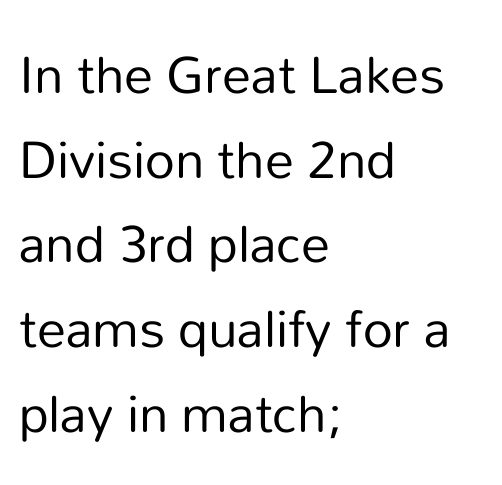
Q: Is the text bold? A: No.
Q: Is the text italic (slanted)? A: No, it is upright.
Q: Is the typeface a serif or a sans-serif typeface? A: Sans-serif.
Q: Is the text underlined? A: No.
Q: How is the paragraph aligned? A: Left-aligned.
Q: Is the spacing between letters normal or unusually wide? A: Normal.
Q: Is the spacing between lines tight, normal or loose? A: Normal.
Q: Width (condensed, normal, or wide)? A: Normal.
Q: Stroke contrast? A: Low.
Q: x-height? A: Medium.
Q: Monospaced? A: No.
